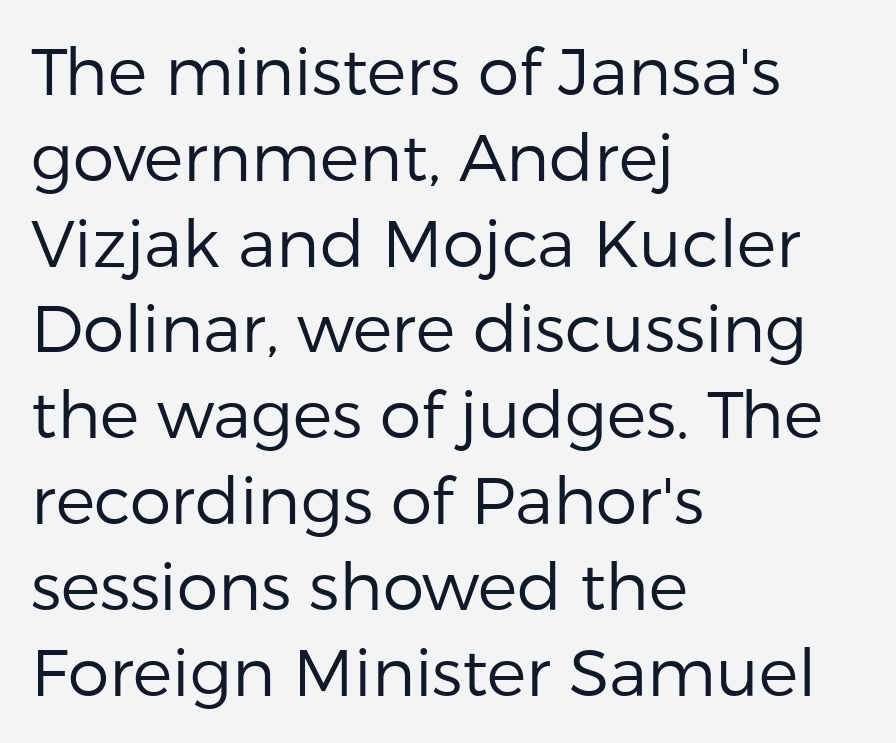
{"serif": "no", "italic": "no", "bold": "no", "weight": "regular", "width": "normal", "stroke_contrast": "low", "x_height": "medium", "monospaced": "no", "underline": "no", "align": "left", "line_spacing": "normal", "line_spacing_ratio": 1.3, "letter_spacing": "normal", "letter_spacing_em": 0.0, "glyph_px": 66}
